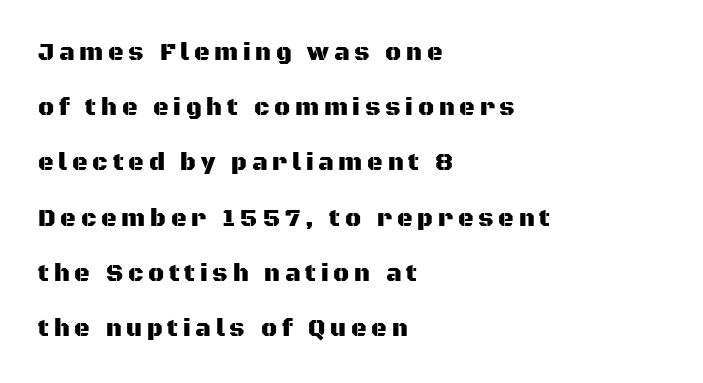
Q: Is the text italic (slanted)? A: No, it is upright.
Q: Is the text underlined? A: No.
Q: How is the paragraph aligned? A: Left-aligned.
Q: Is the spacing between letters normal or unusually wide? A: Unusually wide.
Q: Is the spacing between lines tight, normal or loose? A: Loose.
